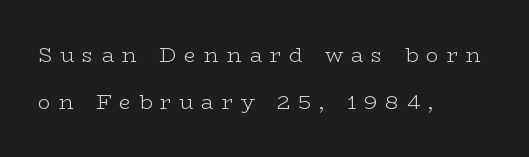
The image shows 21 px text type, upright; set left-aligned, loose line spacing (2.24x), unusually wide letter spacing (+0.38 em), not underlined.
